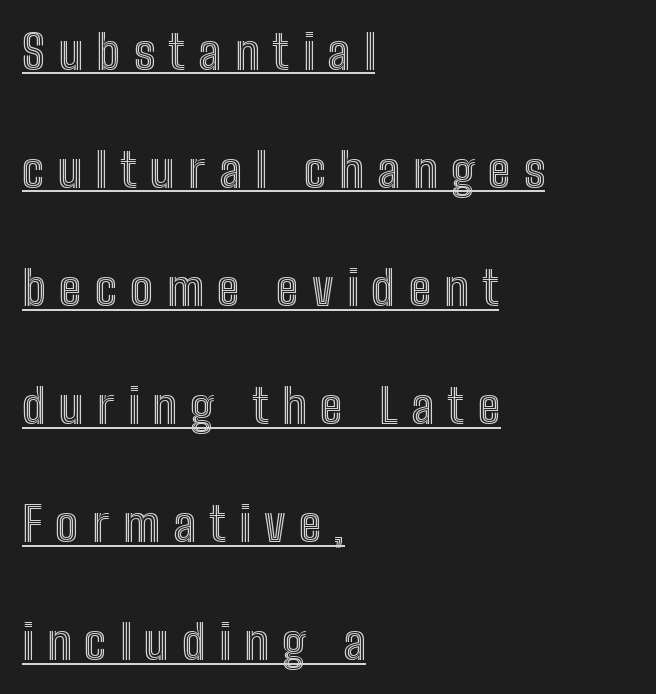
Q: Is the text italic (slanted)? A: No, it is upright.
Q: Is the text underlined? A: Yes.
Q: How is the paragraph aligned? A: Left-aligned.
Q: Is the spacing between letters normal or unusually wide? A: Unusually wide.
Q: Is the spacing between lines tight, normal or loose? A: Loose.
Q: Width (condensed, normal, or wide)? A: Condensed.
Q: x-height? A: Medium.
Q: Monospaced? A: No.
